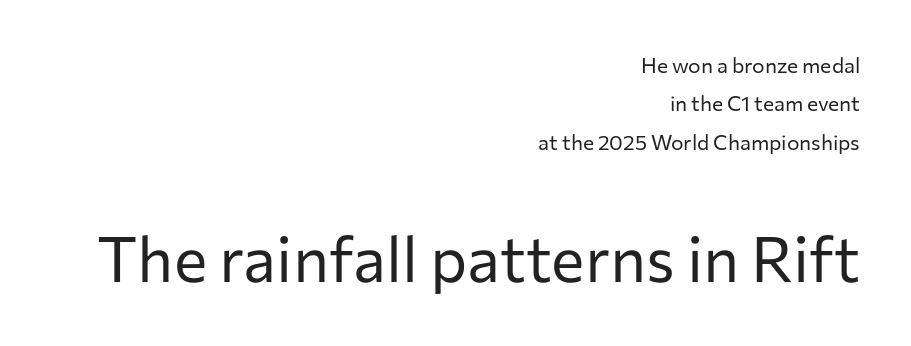
Q: Is the text bold? A: No.
Q: Is the text italic (slanted)? A: No, it is upright.
Q: Is the typeface a serif or a sans-serif typeface? A: Sans-serif.
Q: Is the text underlined? A: No.
Q: How is the paragraph aligned? A: Right-aligned.
Q: Is the spacing between letters normal or unusually wide? A: Normal.
Q: Which block of text is set in a larger size, the first (top) or the second (bottom)? A: The second (bottom) one.
Q: Width (condensed, normal, or wide)? A: Normal.
Q: Stroke contrast? A: Low.
Q: x-height? A: Medium.
Q: Monospaced? A: No.
